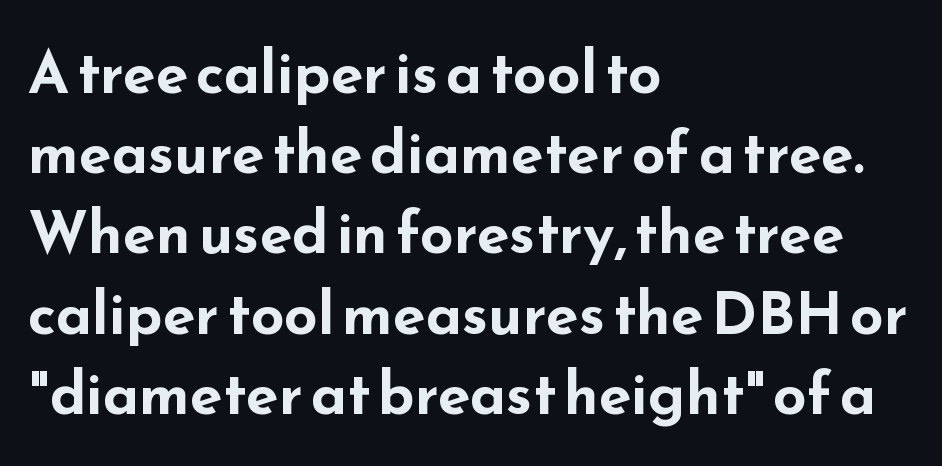
The image shows 59 px bold, wide sans-serif type, upright; set left-aligned, normal line spacing (1.36x), normal letter spacing, not underlined; low stroke contrast and a small x-height.
